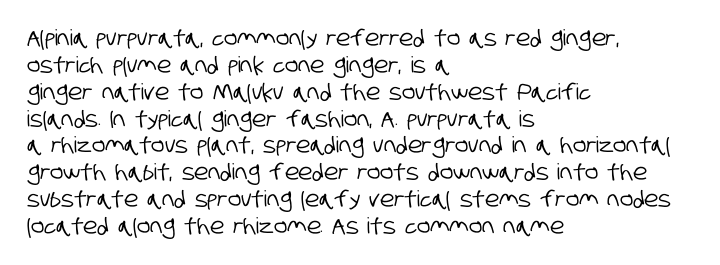
Q: Is the text underlined? A: No.
Q: How is the paragraph aligned? A: Left-aligned.
Q: Is the spacing between letters normal or unusually wide? A: Normal.
